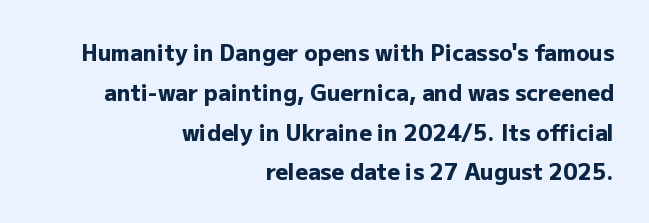
Q: Is the text bold? A: Yes.
Q: Is the text italic (slanted)? A: No, it is upright.
Q: Is the text underlined? A: No.
Q: How is the paragraph aligned? A: Right-aligned.
Q: Is the spacing between letters normal or unusually wide? A: Normal.
